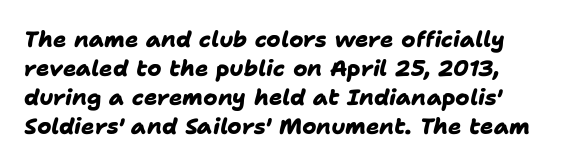
The image shows 22 px bold type; set normal line spacing (1.32x), normal letter spacing, not underlined.
